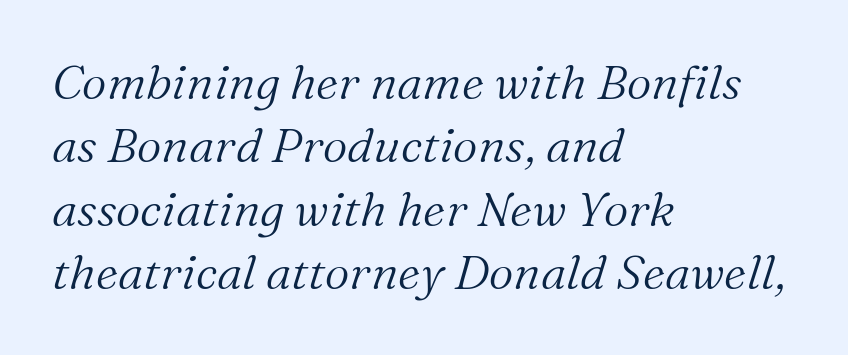
The image shows 48 px light serif type, italic (leaning right); set left-aligned, normal line spacing (1.32x), normal letter spacing, not underlined; medium stroke contrast and a medium x-height.
